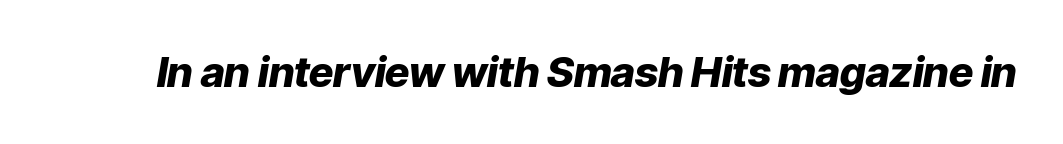
Q: Is the text bold? A: Yes.
Q: Is the text italic (slanted)? A: Yes, it leans right by about 9 degrees.
Q: Is the text underlined? A: No.
Q: Is the spacing between letters normal or unusually wide? A: Normal.
Q: Width (condensed, normal, or wide)? A: Normal.
Q: Stroke contrast? A: Low.
Q: x-height? A: Medium.
Q: Monospaced? A: No.
